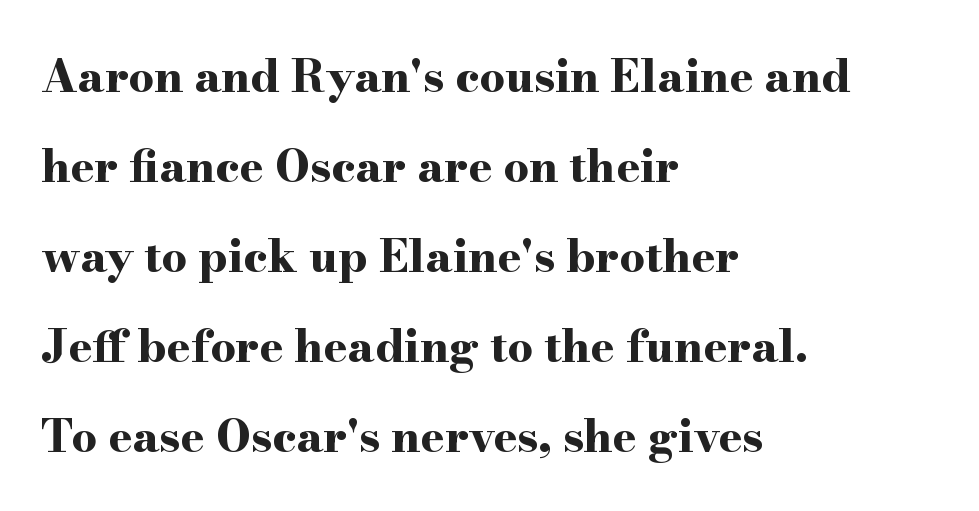
Q: Is the text bold? A: Yes.
Q: Is the text italic (slanted)? A: No, it is upright.
Q: Is the typeface a serif or a sans-serif typeface? A: Serif.
Q: Is the text underlined? A: No.
Q: How is the paragraph aligned? A: Left-aligned.
Q: Is the spacing between letters normal or unusually wide? A: Normal.
Q: Is the spacing between lines tight, normal or loose? A: Loose.
Q: Width (condensed, normal, or wide)? A: Wide.
Q: Stroke contrast? A: High.
Q: x-height? A: Small.
Q: Monospaced? A: No.
